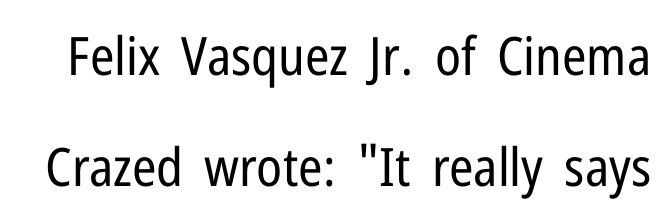
Q: Is the text bold? A: No.
Q: Is the text italic (slanted)? A: No, it is upright.
Q: Is the typeface a serif or a sans-serif typeface? A: Sans-serif.
Q: Is the text underlined? A: No.
Q: Is the spacing between letters normal or unusually wide? A: Normal.
Q: Is the spacing between lines tight, normal or loose? A: Loose.
Q: Width (condensed, normal, or wide)? A: Condensed.
Q: Stroke contrast? A: Low.
Q: x-height? A: Medium.
Q: Monospaced? A: No.
